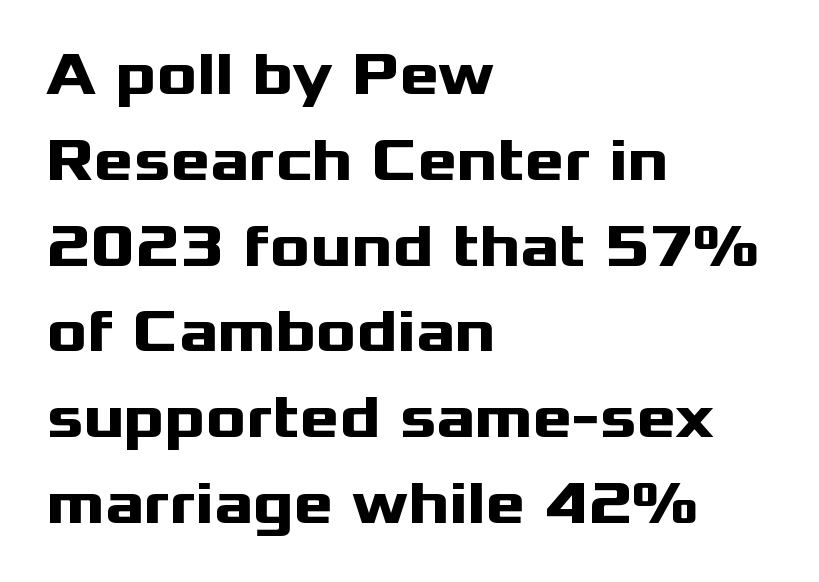
The rows are spaced the way most documents space them. The letters carry no serifs — their stems end cleanly without finishing strokes. If you drew a line through each stem, it would be perfectly vertical. The gaps between neighbouring characters are ordinary and unremarkable. The typesetting leans heavy: a genuine bold. Bare-footed words on every line.
